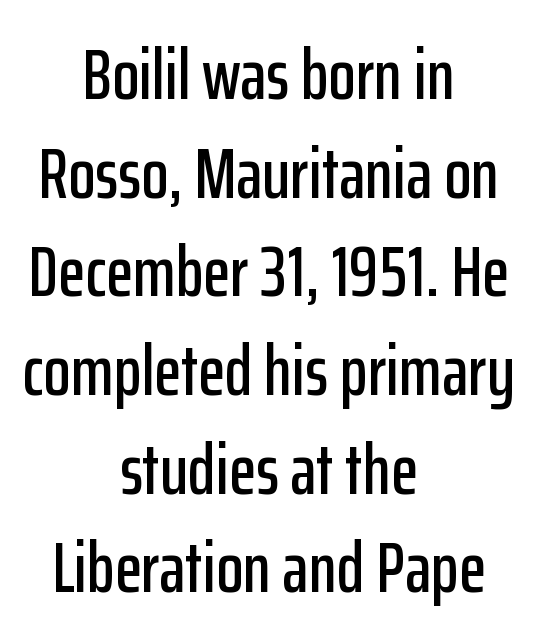
Does extra space separate the letters? No, they use regular spacing. The lines sit at an ordinary, default distance from one another. The text was rendered using a sans face with plain stroke endings. Typeset on center — no edge is straight. Nope, not italic — everything's standing straight. Bare-footed words on every line.
